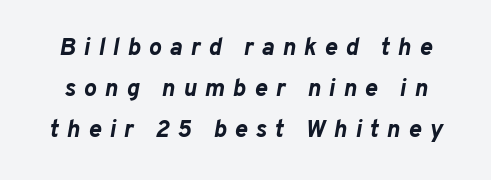
Q: Is the text bold? A: Yes.
Q: Is the text italic (slanted)? A: Yes, it leans right by about 10 degrees.
Q: Is the text underlined? A: No.
Q: Is the spacing between letters normal or unusually wide? A: Unusually wide.
Q: Is the spacing between lines tight, normal or loose? A: Normal.
